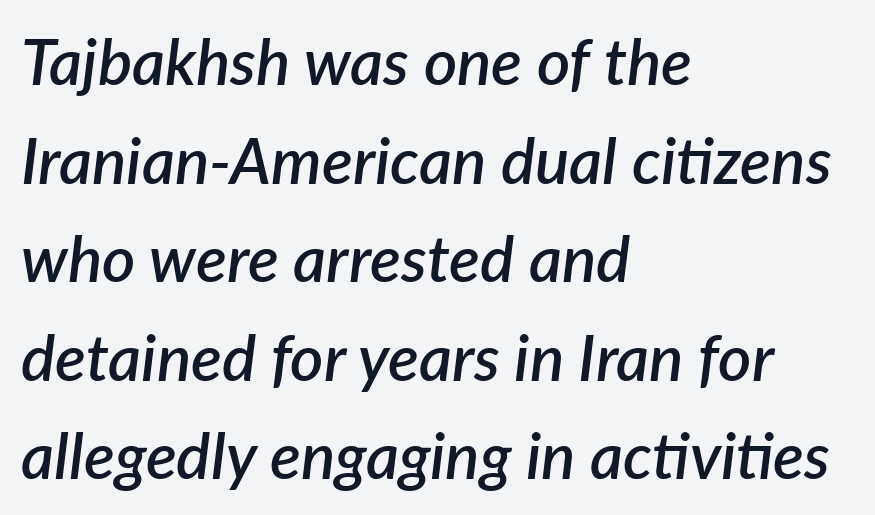
Q: Is the text bold? A: Semi-bold.
Q: Is the text italic (slanted)? A: Yes, it leans right by about 7 degrees.
Q: Is the text underlined? A: No.
Q: How is the paragraph aligned? A: Left-aligned.
Q: Is the spacing between letters normal or unusually wide? A: Normal.
Q: Is the spacing between lines tight, normal or loose? A: Normal.
Q: Width (condensed, normal, or wide)? A: Normal.
Q: Stroke contrast? A: Low.
Q: x-height? A: Medium.
Q: Monospaced? A: No.
